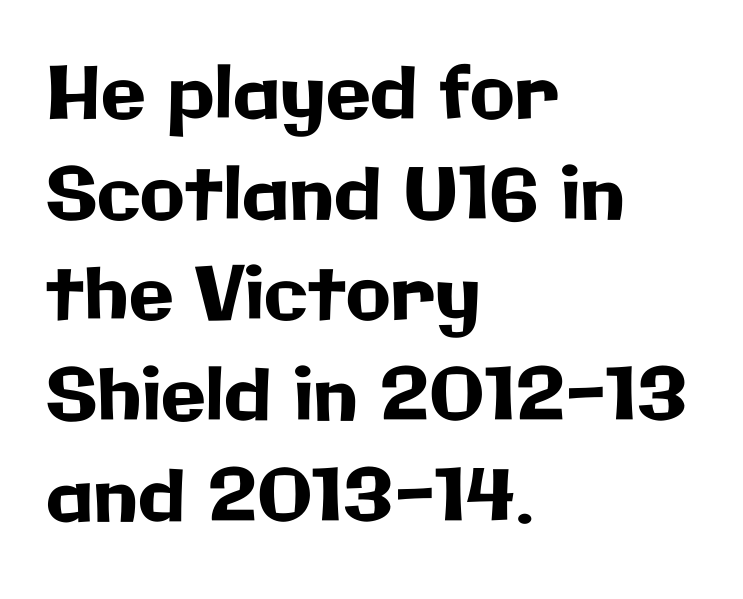
Alignment: flush left. Think of a printed novel: that variable character pitch is what you see here. Grotesque or geometric, the face here clearly has no serifs. Anything drawn beneath the words? Only blank space.
